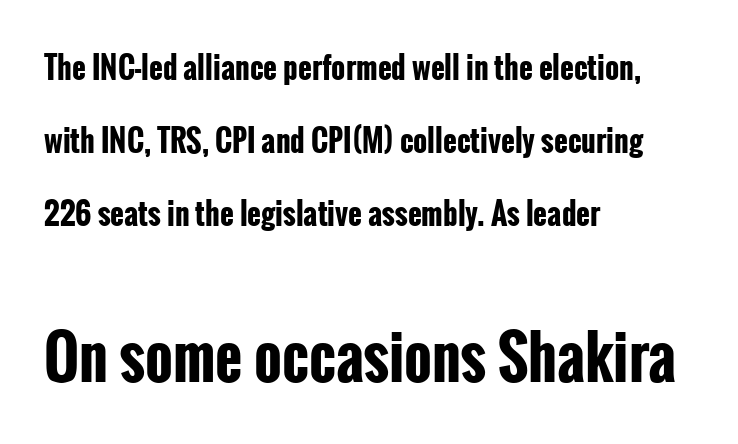
Q: Is the text bold? A: Yes.
Q: Is the text italic (slanted)? A: No, it is upright.
Q: Is the typeface a serif or a sans-serif typeface? A: Sans-serif.
Q: Is the text underlined? A: No.
Q: How is the paragraph aligned? A: Left-aligned.
Q: Is the spacing between letters normal or unusually wide? A: Normal.
Q: Is the spacing between lines tight, normal or loose? A: Loose.
Q: Which block of text is set in a larger size, the first (top) or the second (bottom)? A: The second (bottom) one.
Q: Width (condensed, normal, or wide)? A: Condensed.
Q: Stroke contrast? A: Low.
Q: x-height? A: Medium.
Q: Monospaced? A: No.
